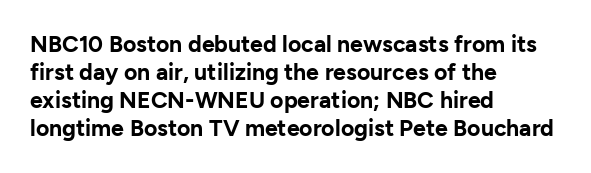
Q: Is the text bold? A: Yes.
Q: Is the text italic (slanted)? A: No, it is upright.
Q: Is the text underlined? A: No.
Q: How is the paragraph aligned? A: Left-aligned.
Q: Is the spacing between letters normal or unusually wide? A: Normal.
